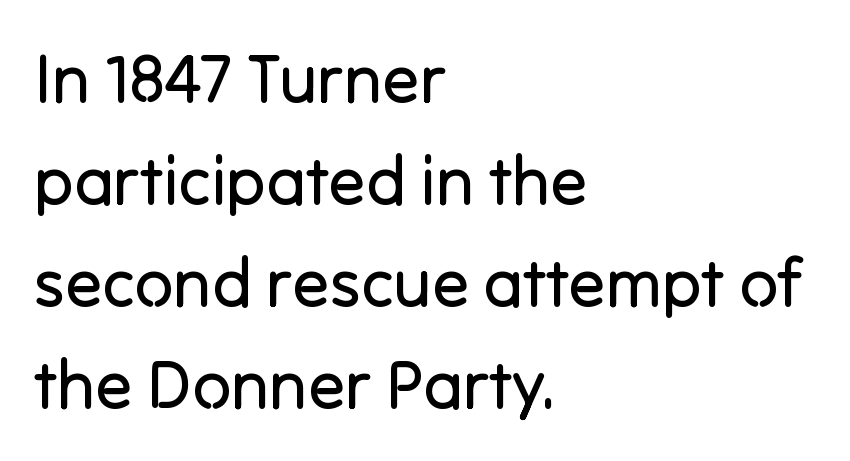
Q: Is the text bold? A: No.
Q: Is the text italic (slanted)? A: No, it is upright.
Q: Is the typeface a serif or a sans-serif typeface? A: Sans-serif.
Q: Is the text underlined? A: No.
Q: How is the paragraph aligned? A: Left-aligned.
Q: Is the spacing between letters normal or unusually wide? A: Normal.
Q: Is the spacing between lines tight, normal or loose? A: Normal.
Q: Width (condensed, normal, or wide)? A: Normal.
Q: Stroke contrast? A: Low.
Q: x-height? A: Medium.
Q: Monospaced? A: No.
